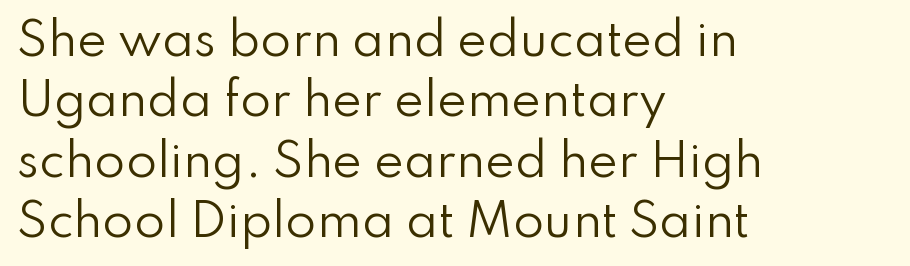
Q: Is the text bold? A: No.
Q: Is the text italic (slanted)? A: No, it is upright.
Q: Is the typeface a serif or a sans-serif typeface? A: Sans-serif.
Q: Is the text underlined? A: No.
Q: How is the paragraph aligned? A: Left-aligned.
Q: Is the spacing between letters normal or unusually wide? A: Normal.
Q: Is the spacing between lines tight, normal or loose? A: Normal.
Q: Width (condensed, normal, or wide)? A: Normal.
Q: Stroke contrast? A: Low.
Q: x-height? A: Small.
Q: Monospaced? A: No.
